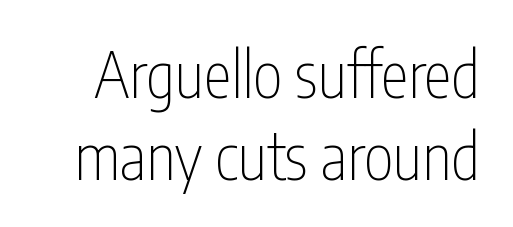
The image shows 63 px thin, condensed sans-serif type, upright; set normal line spacing (1.3x), normal letter spacing, not underlined; low stroke contrast and a medium x-height.
